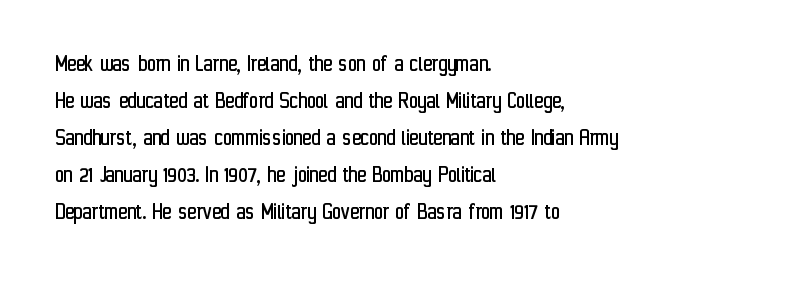
Vertical strokes here are truly vertical. Every row of glyphs begins at an identical x-position on the left. Between one letter and the next there's only the usual sliver of space. Only glyphs here, with clear space below each row.
